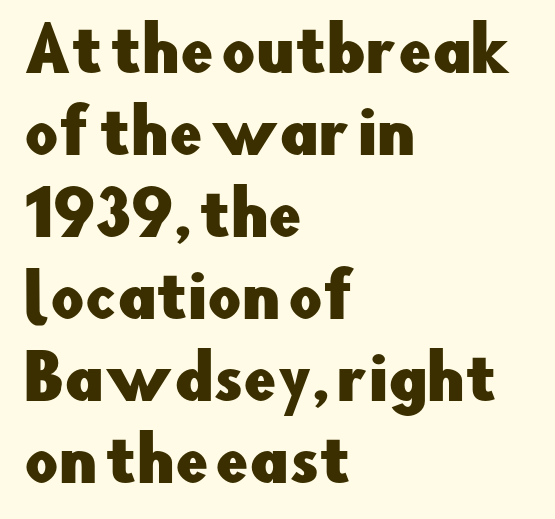
Q: Is the text italic (slanted)? A: No, it is upright.
Q: Is the typeface a serif or a sans-serif typeface? A: Sans-serif.
Q: Is the text underlined? A: No.
Q: How is the paragraph aligned? A: Left-aligned.
Q: Is the spacing between letters normal or unusually wide? A: Normal.
Q: Is the spacing between lines tight, normal or loose? A: Normal.
Q: Width (condensed, normal, or wide)? A: Normal.
Q: Stroke contrast? A: Low.
Q: x-height? A: Small.
Q: Monospaced? A: No.
